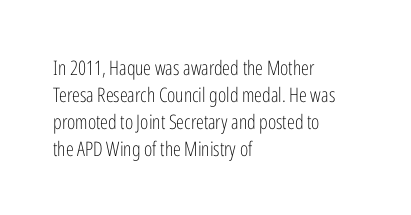
This sample uses an upright cut, with every glyph sitting square on the baseline. Reading down the column, the eye jumps a familiar distance to each next line. The horizontal fit of the characters is conventional and even. This is not heavy type; no bold has been used.
